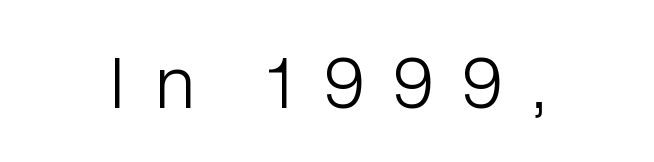
Q: Is the text bold? A: No.
Q: Is the text italic (slanted)? A: No, it is upright.
Q: Is the typeface a serif or a sans-serif typeface? A: Sans-serif.
Q: Is the text underlined? A: No.
Q: How is the paragraph aligned? A: Centered.
Q: Is the spacing between letters normal or unusually wide? A: Unusually wide.
Q: Width (condensed, normal, or wide)? A: Normal.
Q: Stroke contrast? A: Low.
Q: x-height? A: Medium.
Q: Monospaced? A: No.
